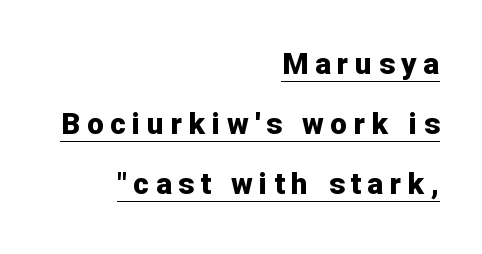
{"serif": "no", "italic": "no", "bold": "yes", "weight": "bold", "width": "normal", "stroke_contrast": "low", "x_height": "medium", "monospaced": "no", "underline": "yes", "align": "right", "line_spacing": "loose", "line_spacing_ratio": 2.0, "letter_spacing": "wide", "letter_spacing_em": 0.22, "glyph_px": 30}
